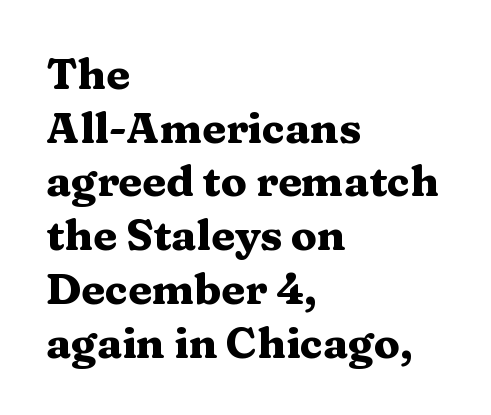
Q: Is the text bold? A: Yes.
Q: Is the text italic (slanted)? A: No, it is upright.
Q: Is the typeface a serif or a sans-serif typeface? A: Serif.
Q: Is the text underlined? A: No.
Q: How is the paragraph aligned? A: Left-aligned.
Q: Is the spacing between letters normal or unusually wide? A: Normal.
Q: Is the spacing between lines tight, normal or loose? A: Normal.
Q: Width (condensed, normal, or wide)? A: Wide.
Q: Stroke contrast? A: Medium.
Q: x-height? A: Medium.
Q: Monospaced? A: No.
